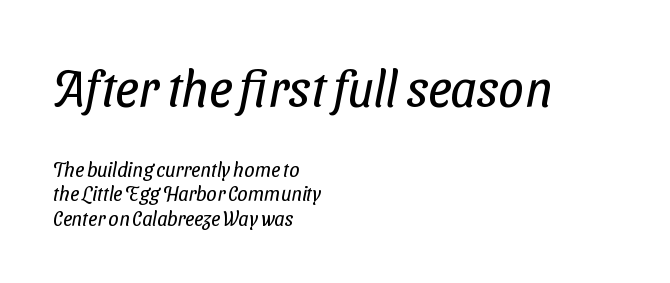
Short note: letters normally spaced. The baseline area is clear. The letterforms sit at book weight or below. Is this a fixed-width face? No — the glyphs have proportional, varying widths. Serif or sans? Sans — the stroke terminals are bare. Size contrast runs from large at the top to small at the bottom.
